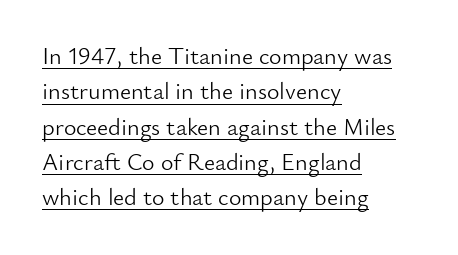
{"italic": "no", "bold": "no", "underline": "yes", "align": "left", "line_spacing": "normal", "line_spacing_ratio": 1.47, "letter_spacing": "normal", "letter_spacing_em": 0.0, "glyph_px": 24}
